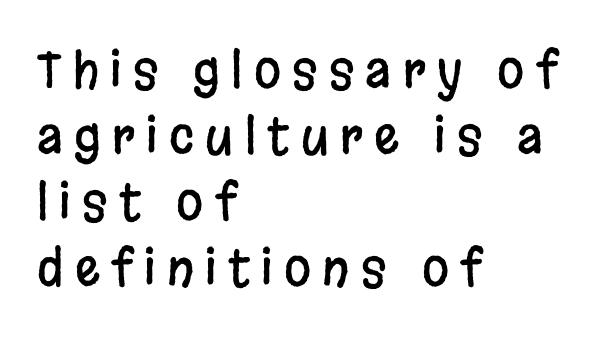
Q: Is the text italic (slanted)? A: No, it is upright.
Q: Is the typeface a serif or a sans-serif typeface? A: Sans-serif.
Q: Is the text underlined? A: No.
Q: How is the paragraph aligned? A: Left-aligned.
Q: Is the spacing between letters normal or unusually wide? A: Unusually wide.
Q: Is the spacing between lines tight, normal or loose? A: Normal.
Q: Width (condensed, normal, or wide)? A: Condensed.
Q: Stroke contrast? A: Low.
Q: x-height? A: Large.
Q: Monospaced? A: No.
